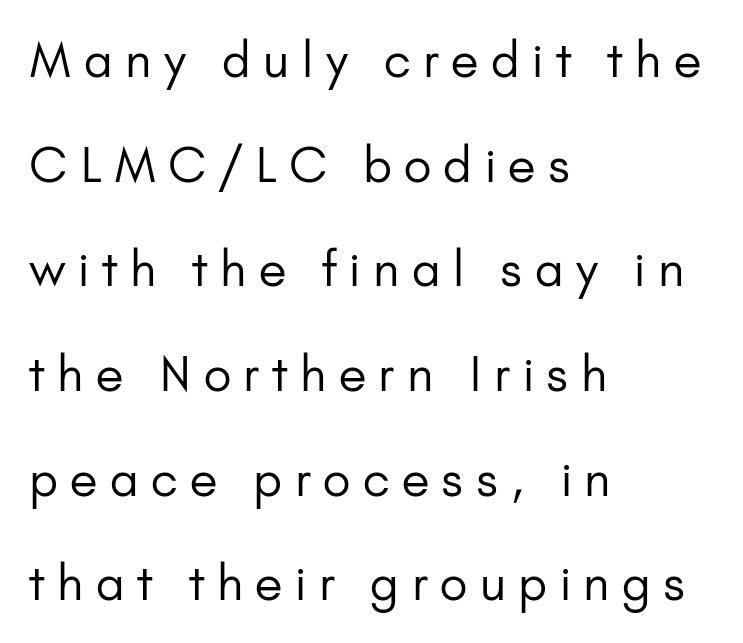
Q: Is the text bold? A: No.
Q: Is the text italic (slanted)? A: No, it is upright.
Q: Is the typeface a serif or a sans-serif typeface? A: Sans-serif.
Q: Is the text underlined? A: No.
Q: How is the paragraph aligned? A: Left-aligned.
Q: Is the spacing between letters normal or unusually wide? A: Unusually wide.
Q: Is the spacing between lines tight, normal or loose? A: Loose.
Q: Width (condensed, normal, or wide)? A: Normal.
Q: Stroke contrast? A: Low.
Q: x-height? A: Small.
Q: Monospaced? A: No.
